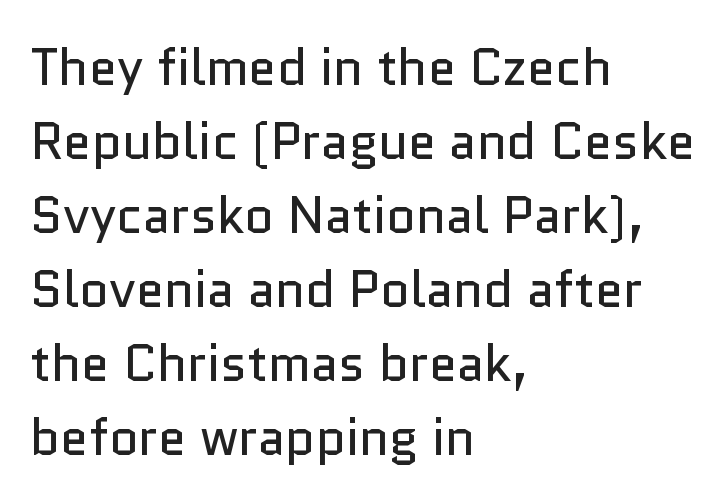
The image shows 51 px regular-weight sans-serif type, upright; set left-aligned, normal line spacing (1.45x), normal letter spacing, not underlined; low stroke contrast and a medium x-height.
